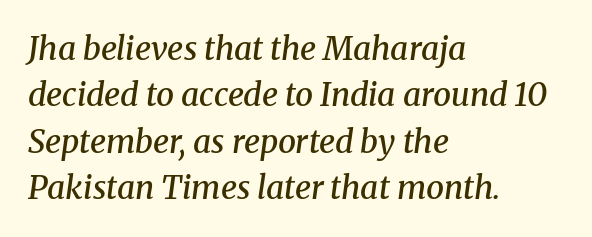
The image shows 32 px semibold serif type, italic (leaning right); set left-aligned, normal line spacing (1.45x), normal letter spacing, not underlined; medium stroke contrast and a medium x-height.
